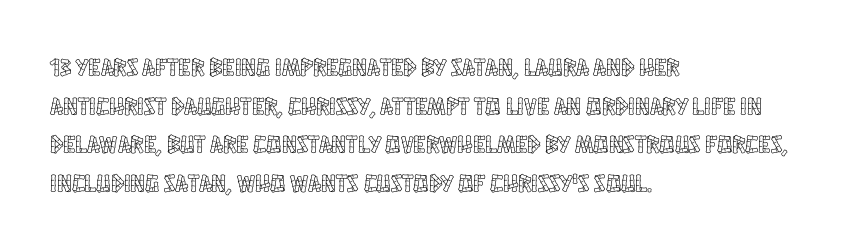
{"italic": "no", "underline": "no", "align": "left", "line_spacing": "normal", "line_spacing_ratio": 1.55, "letter_spacing": "normal", "letter_spacing_em": 0.0, "glyph_px": 25}
